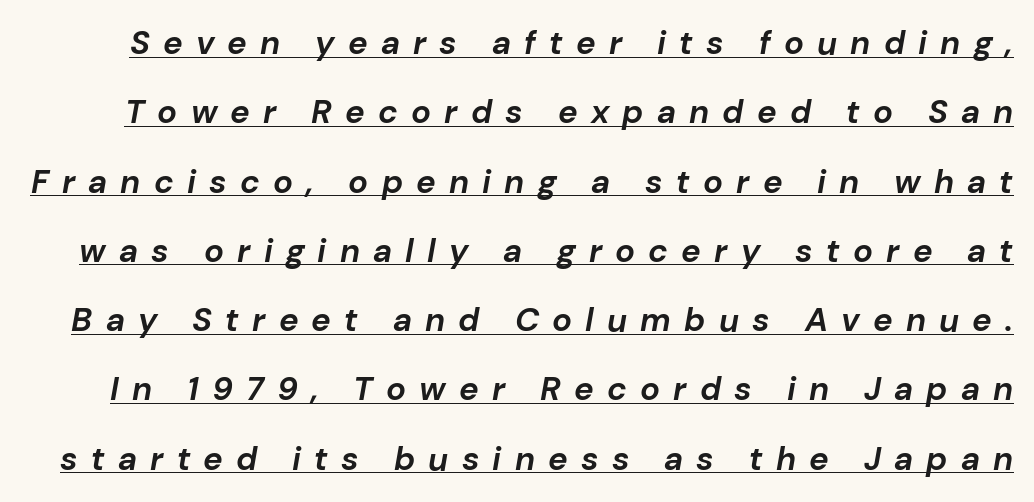
{"italic": "yes", "lean": "right", "slant_degrees": 10, "bold": "yes", "weight": "bold", "width": "normal", "stroke_contrast": "low", "x_height": "medium", "monospaced": "no", "underline": "yes", "line_spacing": "loose", "line_spacing_ratio": 2.1, "letter_spacing": "wide", "letter_spacing_em": 0.4, "glyph_px": 33}
